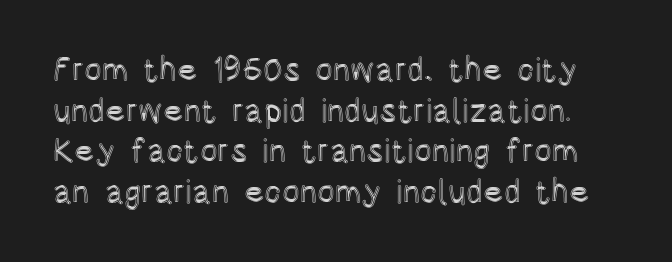
Quick note: not italic, upright. Characters follow at the spacing the type designer built in. Each letter keeps its own natural width here, so spacing adapts to shape. Glance below the letters and you will spot only blank space.
